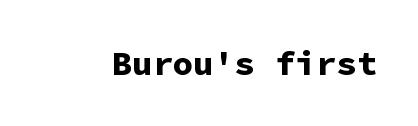
{"serif": "no", "italic": "no", "bold": "yes", "weight": "bold", "width": "normal", "stroke_contrast": "low", "x_height": "medium", "monospaced": "yes", "underline": "no", "letter_spacing": "normal", "letter_spacing_em": 0.0, "glyph_px": 34}
